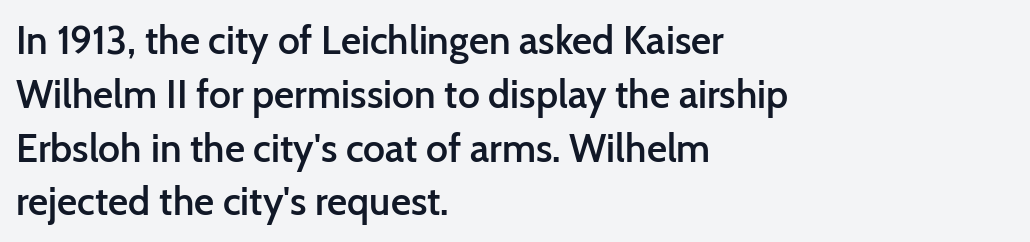
The image shows 39 px semibold sans-serif type, upright; set left-aligned, normal line spacing (1.38x), normal letter spacing, not underlined; low stroke contrast and a medium x-height.
